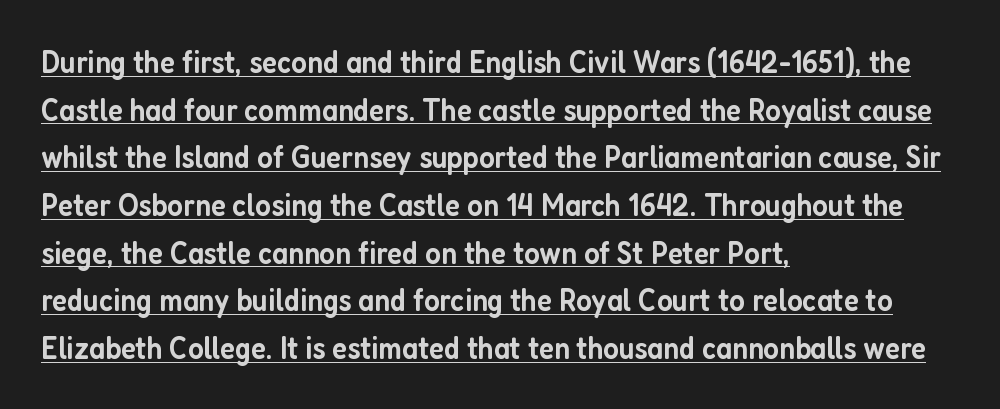
The image shows 32 px semibold, condensed sans-serif type, upright; set left-aligned, normal line spacing (1.49x), normal letter spacing, underlined; low stroke contrast and a medium x-height.
